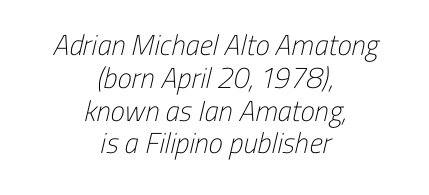
Q: Is the text bold? A: No.
Q: Is the typeface a serif or a sans-serif typeface? A: Sans-serif.
Q: Is the text underlined? A: No.
Q: How is the paragraph aligned? A: Centered.
Q: Is the spacing between letters normal or unusually wide? A: Normal.
Q: Is the spacing between lines tight, normal or loose? A: Tight.
Q: Width (condensed, normal, or wide)? A: Condensed.
Q: Stroke contrast? A: Low.
Q: x-height? A: Medium.
Q: Monospaced? A: No.
